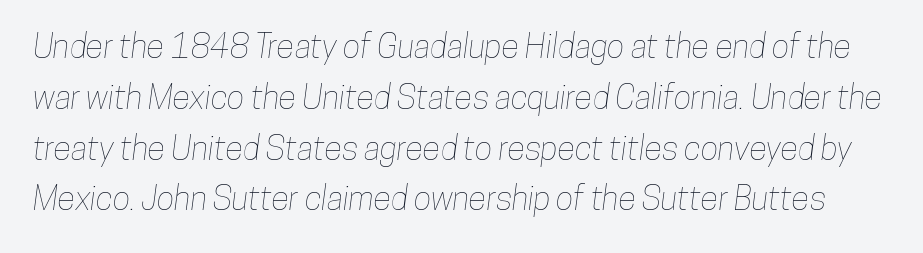
Compared with typical body copy, the letter spacing here is the same. Honestly, there is no underline to notice here at all. Notice how descenders clear the ascenders below comfortably — that's standard leading. A typesetter would call this proportional, since set widths differ per character.
